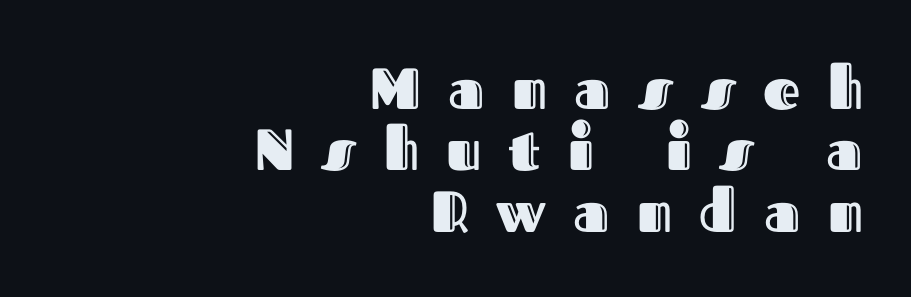
Q: Is the text italic (slanted)? A: No, it is upright.
Q: Is the text underlined? A: No.
Q: How is the paragraph aligned? A: Right-aligned.
Q: Is the spacing between letters normal or unusually wide? A: Unusually wide.
Q: Is the spacing between lines tight, normal or loose? A: Tight.
Q: Width (condensed, normal, or wide)? A: Normal.
Q: x-height? A: Medium.
Q: Monospaced? A: No.
